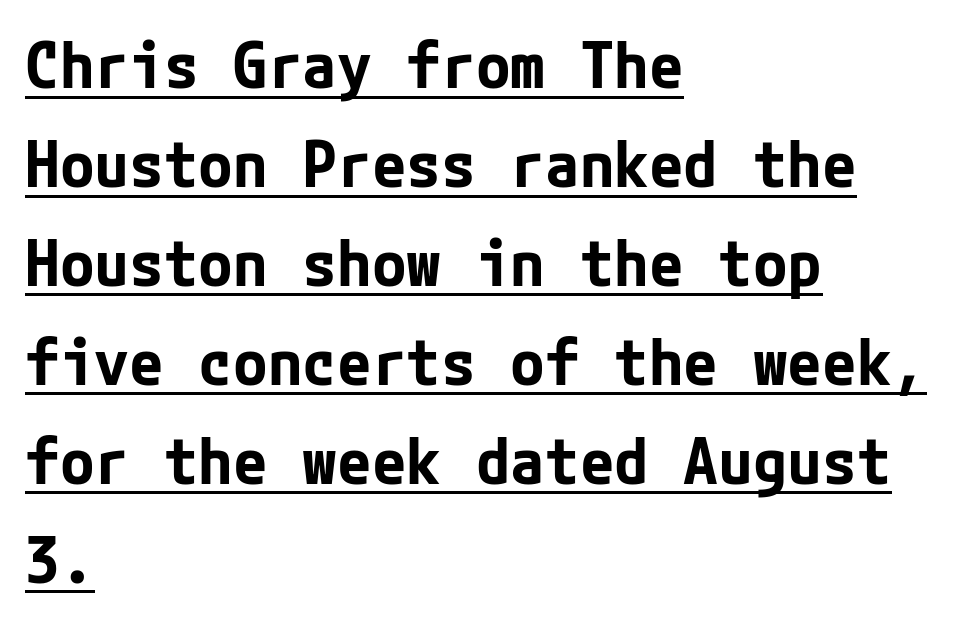
The image shows 63 px bold sans-serif type, upright; set left-aligned, normal line spacing (1.57x), normal letter spacing, underlined; low stroke contrast and a medium x-height.
